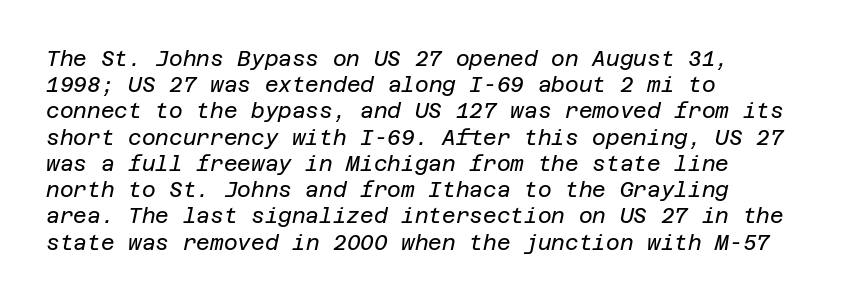
Q: Is the text bold? A: No.
Q: Is the text italic (slanted)? A: Yes, it leans right by about 12 degrees.
Q: Is the text underlined? A: No.
Q: How is the paragraph aligned? A: Left-aligned.
Q: Is the spacing between letters normal or unusually wide? A: Normal.
Q: Is the spacing between lines tight, normal or loose? A: Normal.
